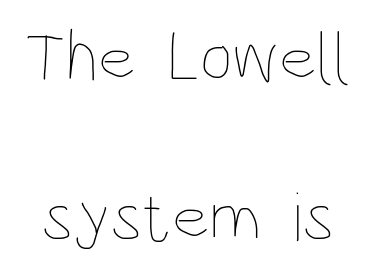
Stems and bowls with no extra thickness — not bold. Lines of text with bare space underneath. Interline gaps are noticeably wide in this sample. Upright lettering throughout.
